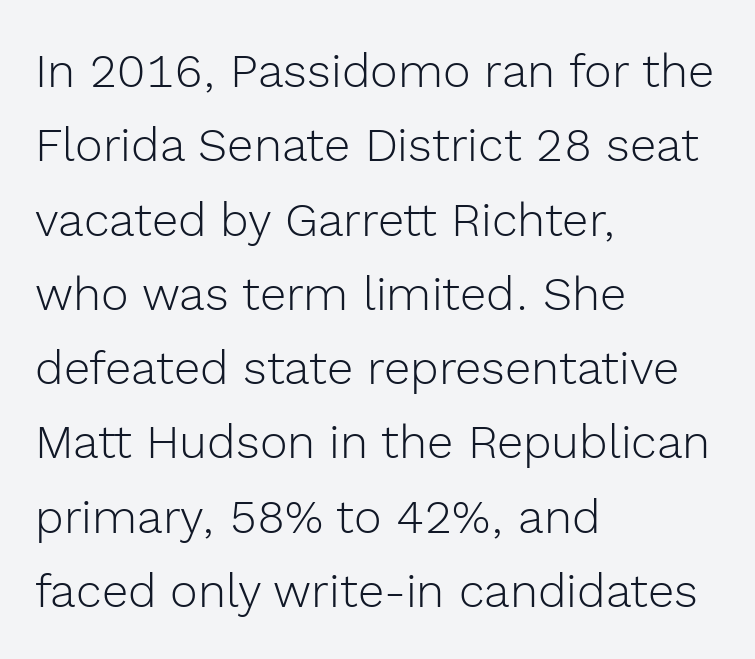
The specimen reads as upright at a glance. The type family on display is of the sans-serif kind. Each new line begins a customary step beneath the previous one. Stroke mass is kept to a normal reading level or below. This sample is left-justified, so line endings fall wherever the words run out.
